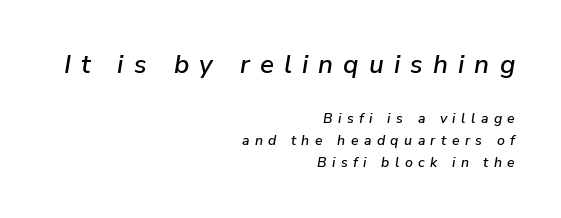
The image shows 26 px text type, italic (leaning right); set right-aligned, normal line spacing (1.57x), unusually wide letter spacing (+0.39 em), not underlined; the first (top) block is 1.86x larger.
